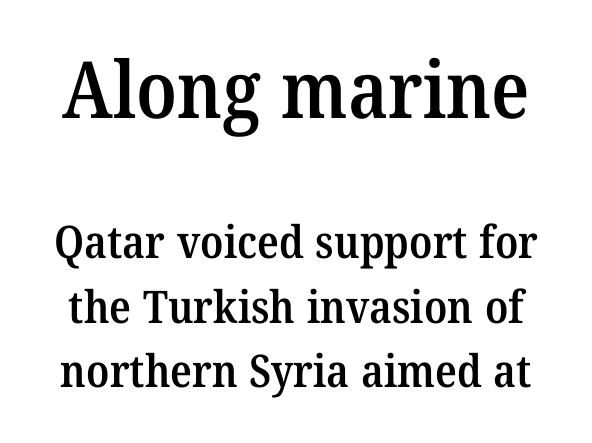
Q: Is the text bold? A: Semi-bold.
Q: Is the typeface a serif or a sans-serif typeface? A: Serif.
Q: Is the text underlined? A: No.
Q: Is the spacing between letters normal or unusually wide? A: Normal.
Q: Is the spacing between lines tight, normal or loose? A: Normal.
Q: Which block of text is set in a larger size, the first (top) or the second (bottom)? A: The first (top) one.
Q: Width (condensed, normal, or wide)? A: Normal.
Q: Stroke contrast? A: Medium.
Q: x-height? A: Medium.
Q: Monospaced? A: No.
